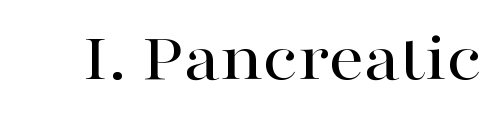
{"serif": "yes", "italic": "no", "width": "wide", "stroke_contrast": "high", "x_height": "medium", "monospaced": "no", "underline": "no", "letter_spacing": "normal", "letter_spacing_em": 0.0, "glyph_px": 70}
